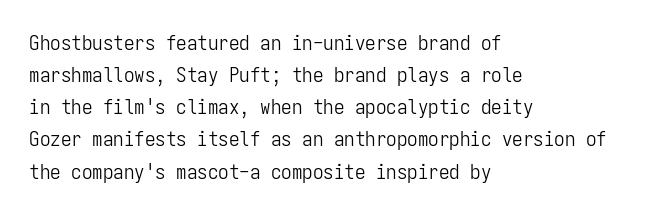
The image shows 21 px text type, upright; set left-aligned, normal line spacing (1.53x), normal letter spacing, not underlined.
